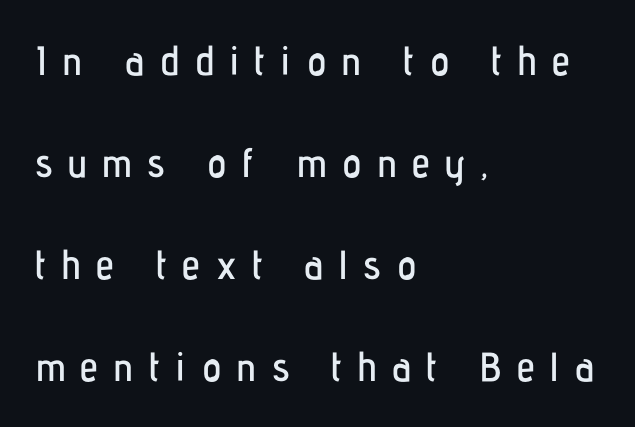
The image shows 41 px condensed sans-serif type, upright; set left-aligned, loose line spacing (2.49x), unusually wide letter spacing (+0.37 em), not underlined; low stroke contrast and a medium x-height.
